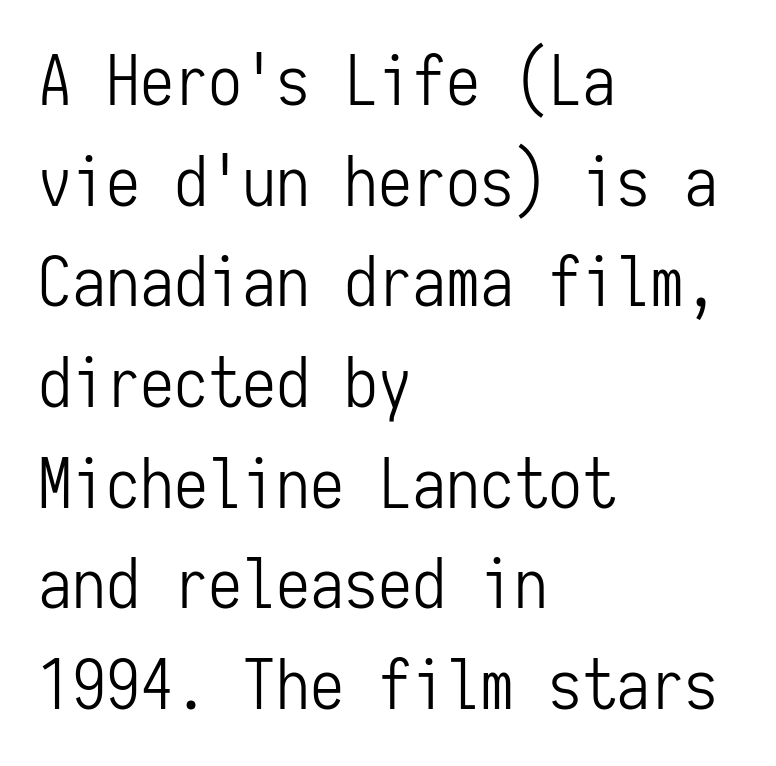
{"serif": "no", "italic": "no", "bold": "no", "weight": "light", "width": "condensed", "stroke_contrast": "low", "x_height": "medium", "monospaced": "yes", "underline": "no", "align": "left", "line_spacing": "normal", "line_spacing_ratio": 1.48, "letter_spacing": "normal", "letter_spacing_em": 0.0, "glyph_px": 68}
